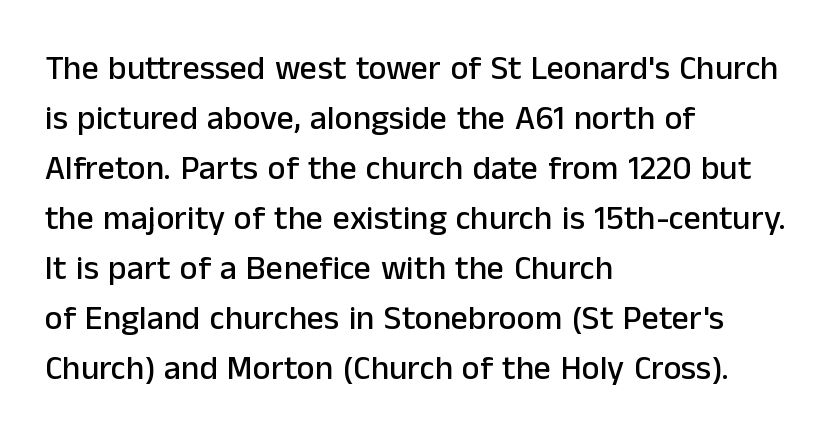
Lines of text with bare space underneath. One glance says typical: line gaps are just what's usual. Note the varied advance widths — an 'i' is clearly narrower than an 'm'. Style check: upright. The setting favours the left margin, as ordinary paragraphs usually do. Does extra space separate the letters? No, they use regular spacing.
